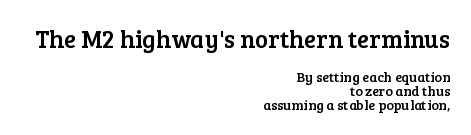
{"italic": "no", "underline": "no", "align": "right", "line_spacing": "tight", "line_spacing_ratio": 1.0, "letter_spacing": "normal", "letter_spacing_em": 0.0, "larger_block": "first", "size_ratio": 1.79, "glyph_px": 25}
